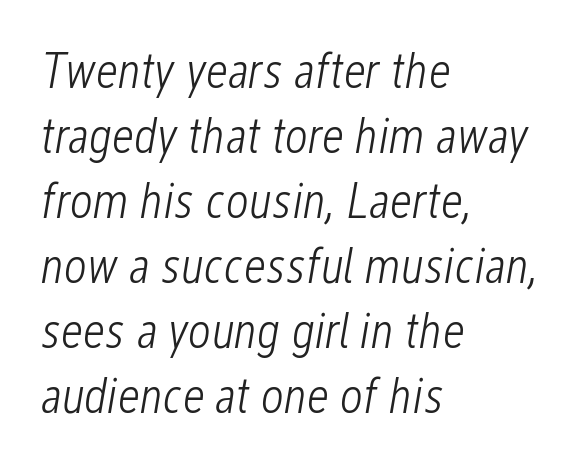
The image shows 50 px light, condensed type, italic (leaning right); set left-aligned, normal line spacing (1.3x), normal letter spacing, not underlined; low stroke contrast and a medium x-height.
